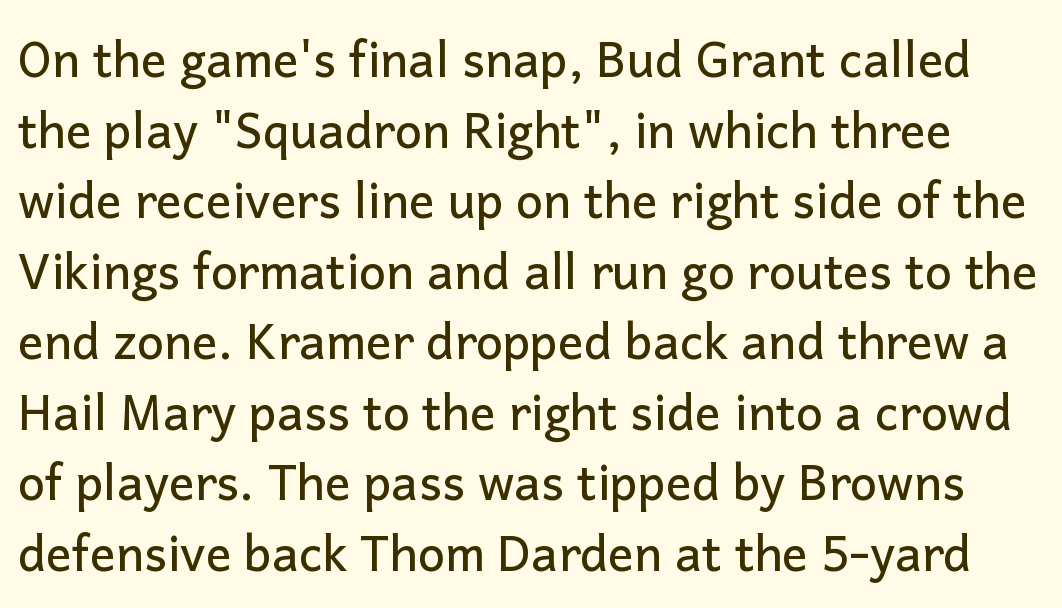
The face used here is proportionally spaced, like ordinary book or web type. Rows of type keep a routine distance in the vertical direction. The space beneath each line is pristine and unruled. Every character sits straight up, as roman type does.
